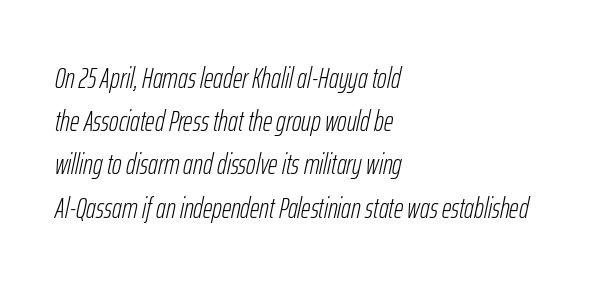
Each letter keeps its own natural width here, so spacing adapts to shape. The gaps between neighbouring characters are ordinary and unremarkable. Descenders hang freely into open space. The font sits on the lighter half of the weight spectrum, regular included. Short and long lines alike share a common starting point at left. There's an unmistakable incline to the writing here.
